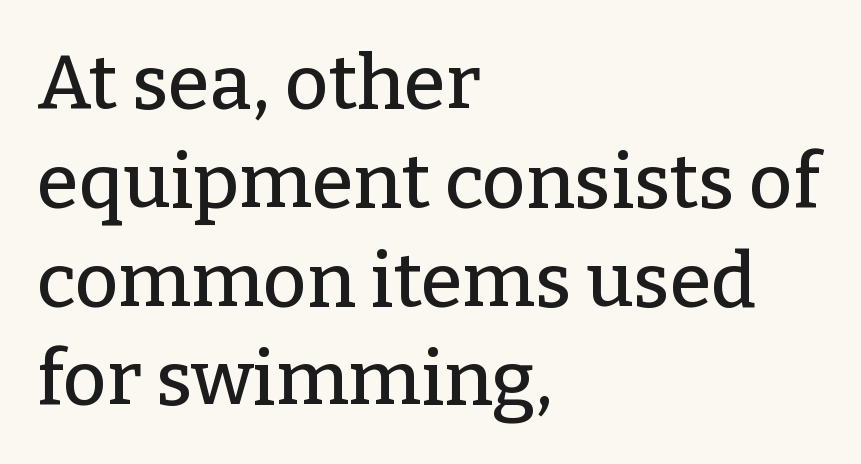
Compared with a centered layout, this one pins lines to the left instead. The glyphs are unaccompanied by any horizontal stroke below them. Examine the stroke ends and you'll spot serifs. The passage shown is typed in a proportional face where columns would drift. Style check: upright.
